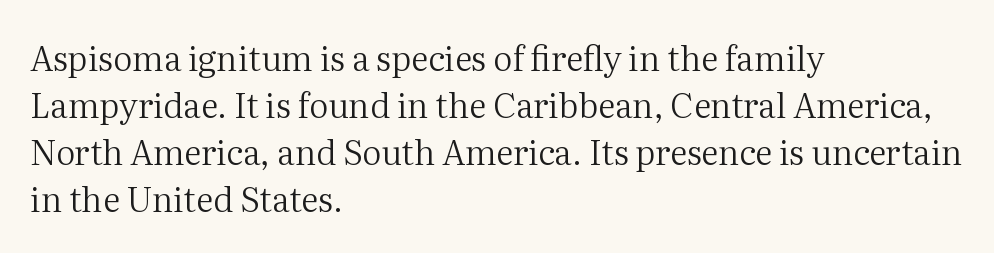
The image shows 34 px regular-weight serif type, upright; set left-aligned, normal line spacing (1.38x), normal letter spacing, not underlined; medium stroke contrast and a medium x-height.
